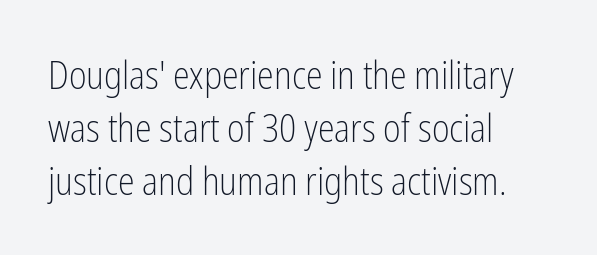
Q: Is the text bold? A: No.
Q: Is the text italic (slanted)? A: No, it is upright.
Q: Is the typeface a serif or a sans-serif typeface? A: Sans-serif.
Q: Is the text underlined? A: No.
Q: How is the paragraph aligned? A: Left-aligned.
Q: Is the spacing between letters normal or unusually wide? A: Normal.
Q: Is the spacing between lines tight, normal or loose? A: Normal.
Q: Width (condensed, normal, or wide)? A: Condensed.
Q: Stroke contrast? A: Low.
Q: x-height? A: Medium.
Q: Monospaced? A: No.
